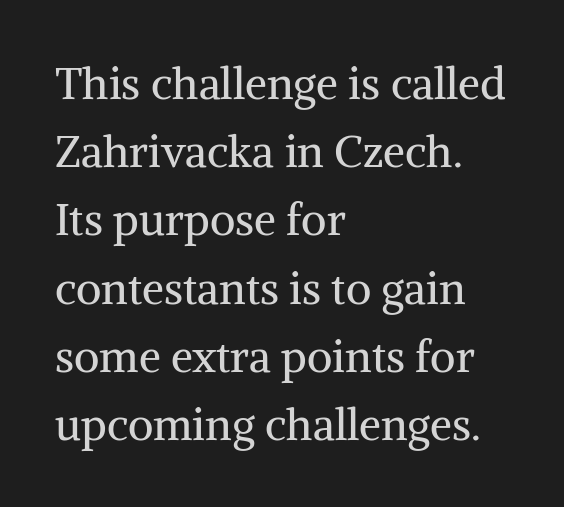
Q: Is the text bold? A: No.
Q: Is the text italic (slanted)? A: No, it is upright.
Q: Is the typeface a serif or a sans-serif typeface? A: Serif.
Q: Is the text underlined? A: No.
Q: How is the paragraph aligned? A: Left-aligned.
Q: Is the spacing between letters normal or unusually wide? A: Normal.
Q: Is the spacing between lines tight, normal or loose? A: Normal.
Q: Width (condensed, normal, or wide)? A: Normal.
Q: Stroke contrast? A: Medium.
Q: x-height? A: Medium.
Q: Monospaced? A: No.
